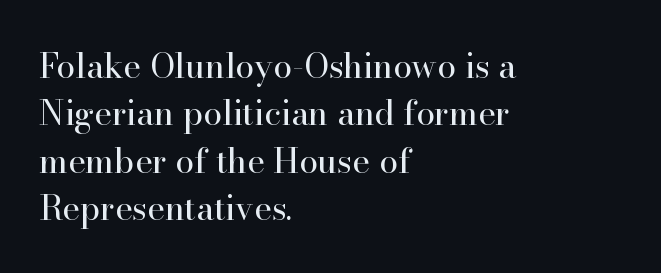
{"serif": "yes", "italic": "no", "bold": "no", "weight": "regular", "width": "normal", "stroke_contrast": "high", "x_height": "small", "monospaced": "no", "underline": "no", "align": "left", "line_spacing": "normal", "line_spacing_ratio": 1.39, "letter_spacing": "normal", "letter_spacing_em": 0.0, "glyph_px": 34}
